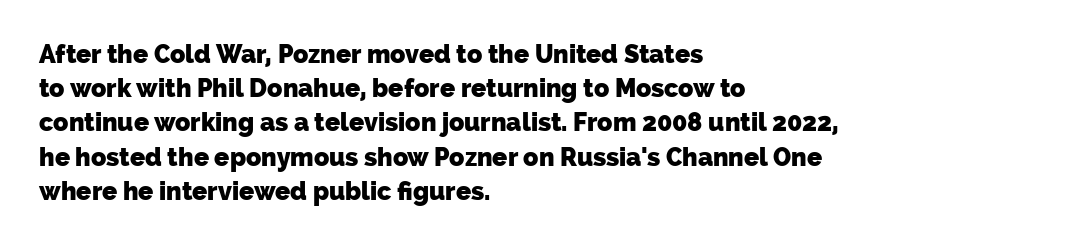
The image shows 25 px bold type; set left-aligned, normal line spacing (1.37x), normal letter spacing, not underlined.
